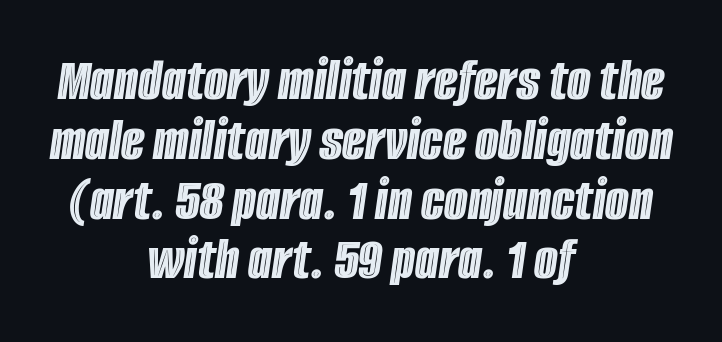
The image shows 61 px condensed type, italic (leaning right); set centered, tight line spacing (0.98x), normal letter spacing, not underlined; a large x-height.
